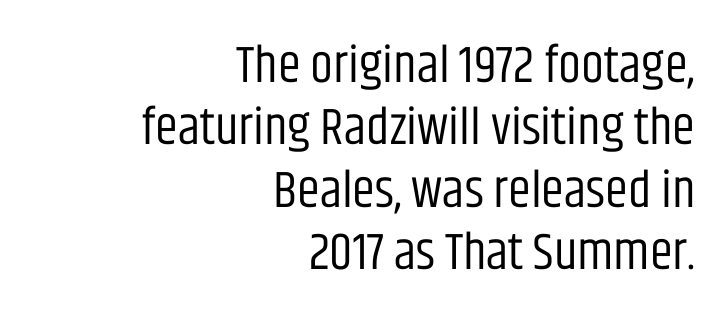
The image shows 52 px regular-weight, condensed sans-serif type, upright; set right-aligned, line spacing 1.2x, normal letter spacing, not underlined; low stroke contrast and a large x-height.
